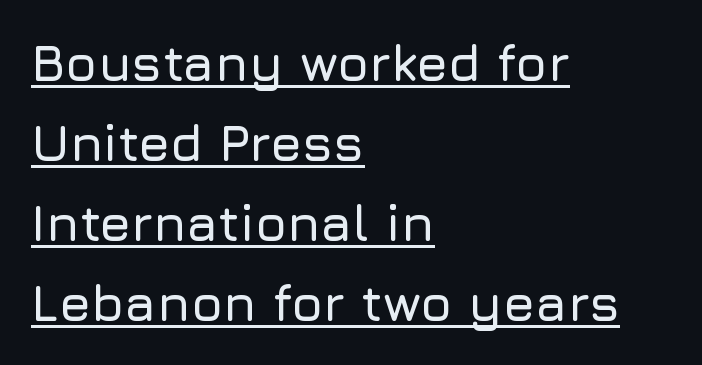
The sample's only ornament is a line tracing under the words. What's the leading like? Ordinary, nothing unusual. Inter-character spacing is left at the font's built-in metrics. Character widths vary here, with narrow letters taking less room than wide ones.
